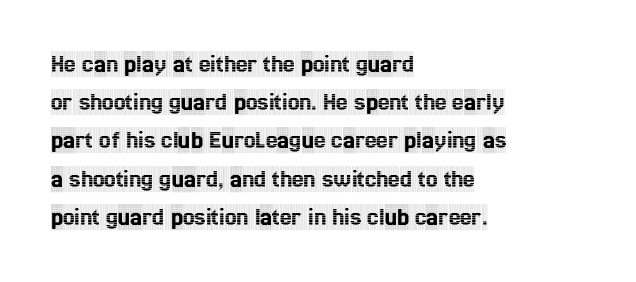
Glance below the letters and you will spot only blank space. Interline gaps are of average width in this sample. The type sits square on the baseline with zero lean. The text block is weighted toward the left margin, trailing off unevenly rightward. These lines keep a tight, regular rhythm from letter to letter.
